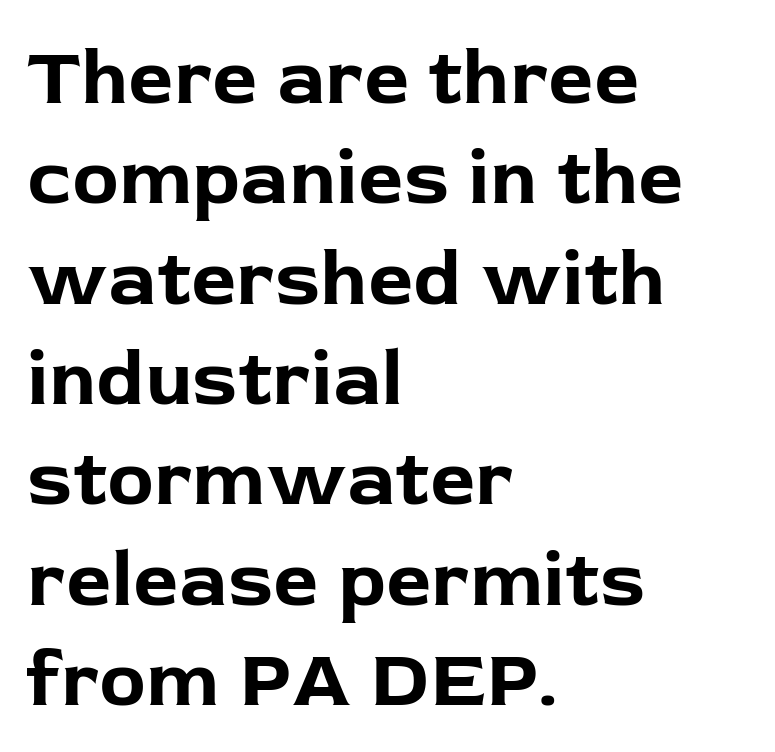
Q: Is the text bold? A: Yes.
Q: Is the text italic (slanted)? A: No, it is upright.
Q: Is the typeface a serif or a sans-serif typeface? A: Sans-serif.
Q: Is the text underlined? A: No.
Q: How is the paragraph aligned? A: Left-aligned.
Q: Is the spacing between letters normal or unusually wide? A: Normal.
Q: Is the spacing between lines tight, normal or loose? A: Normal.
Q: Width (condensed, normal, or wide)? A: Normal.
Q: Stroke contrast? A: Low.
Q: x-height? A: Medium.
Q: Monospaced? A: No.
